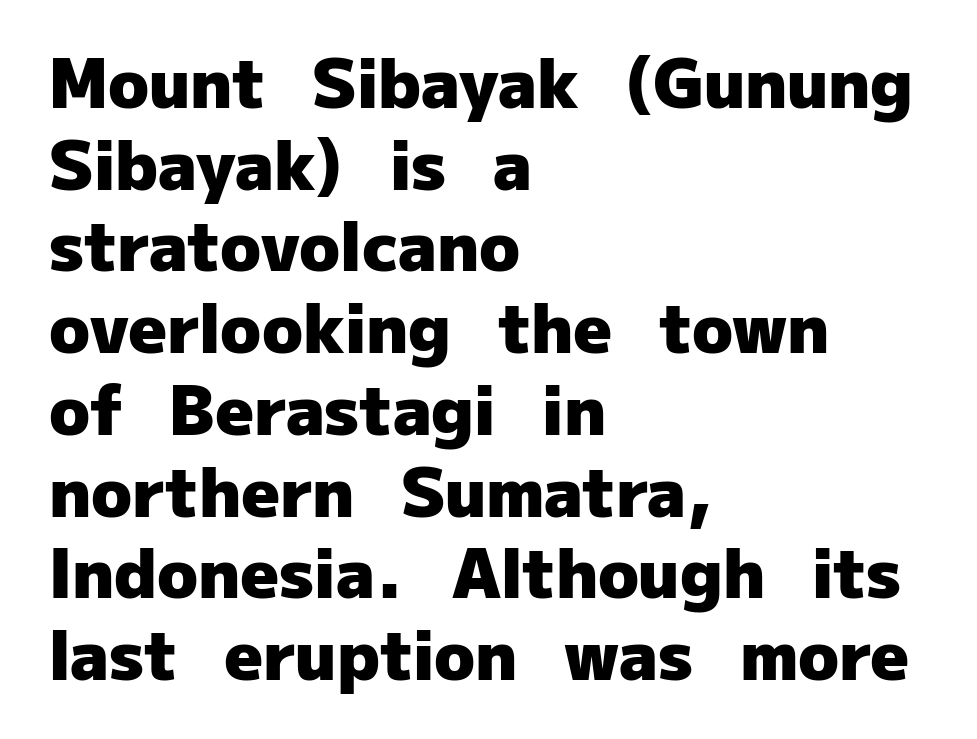
Q: Is the text bold? A: Yes.
Q: Is the text italic (slanted)? A: No, it is upright.
Q: Is the typeface a serif or a sans-serif typeface? A: Sans-serif.
Q: Is the text underlined? A: No.
Q: How is the paragraph aligned? A: Left-aligned.
Q: Is the spacing between letters normal or unusually wide? A: Normal.
Q: Width (condensed, normal, or wide)? A: Normal.
Q: Stroke contrast? A: Low.
Q: x-height? A: Medium.
Q: Monospaced? A: No.
